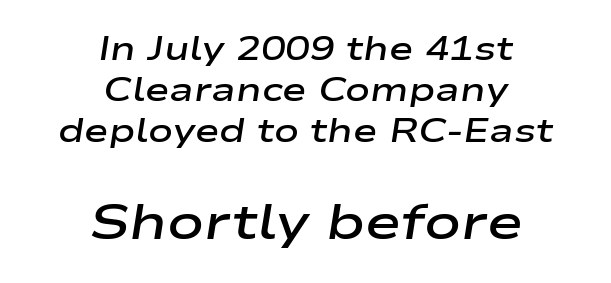
The image shows 49 px semibold, wide type, italic (leaning right); set centered, normal line spacing (1.25x), normal letter spacing, not underlined; the second (bottom) block is 1.48x larger; low stroke contrast and a medium x-height.
